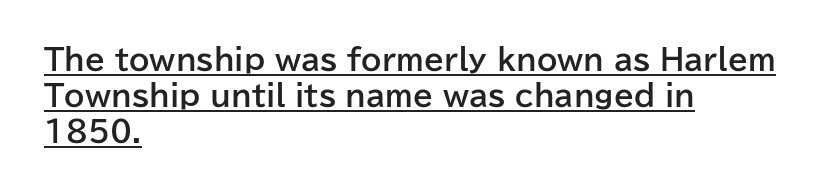
The rendering keeps characters at their native spacing. These lines were composed using upright roman letters. In CSS terms this would be text-align: left. What weight is shown? A full bold with thick strokes.
